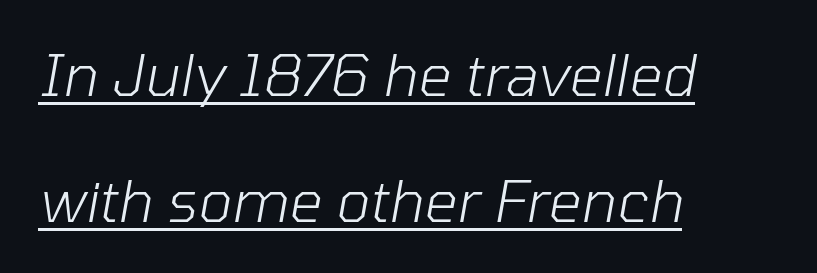
This is oblique type, the kind used for emphasis or titles. Does the copy run flush right? No — it runs flush left. Rows of type keep a wide berth in the vertical direction. Here the designer chose a conventional face with non-uniform glyph widths.
